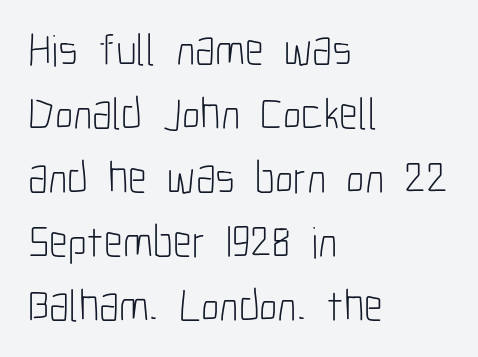
Q: Is the text bold? A: No.
Q: Is the text italic (slanted)? A: No, it is upright.
Q: Is the typeface a serif or a sans-serif typeface? A: Sans-serif.
Q: Is the text underlined? A: No.
Q: How is the paragraph aligned? A: Left-aligned.
Q: Is the spacing between letters normal or unusually wide? A: Normal.
Q: Is the spacing between lines tight, normal or loose? A: Normal.
Q: Width (condensed, normal, or wide)? A: Condensed.
Q: Stroke contrast? A: Low.
Q: x-height? A: Medium.
Q: Monospaced? A: No.
